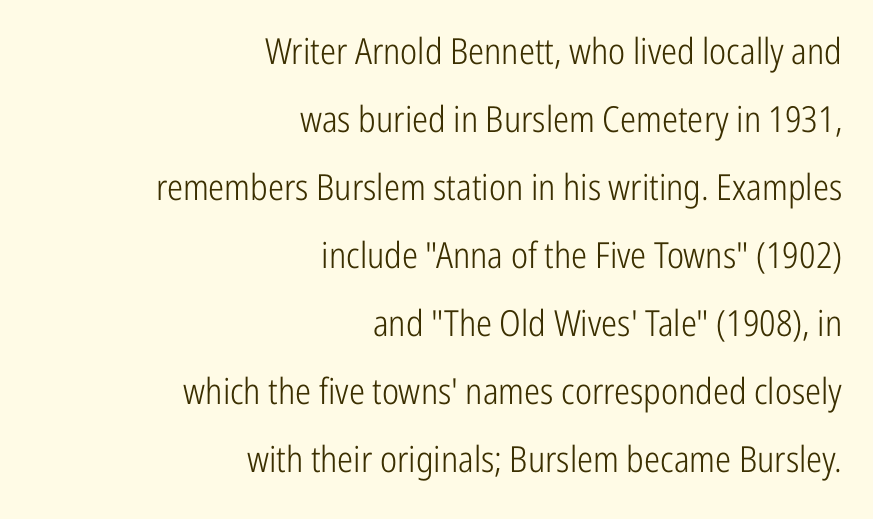
The image shows 36 px light, condensed sans-serif type, upright; set right-aligned, line spacing 1.89x, normal letter spacing, not underlined; low stroke contrast and a medium x-height.
